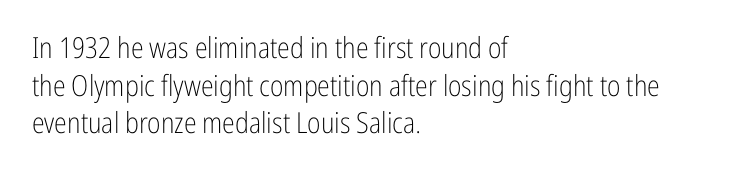
{"serif": "no", "italic": "no", "bold": "no", "weight": "light", "width": "condensed", "stroke_contrast": "low", "x_height": "medium", "monospaced": "no", "underline": "no", "align": "left", "line_spacing": "normal", "line_spacing_ratio": 1.3, "letter_spacing": "normal", "letter_spacing_em": 0.0, "glyph_px": 29}
